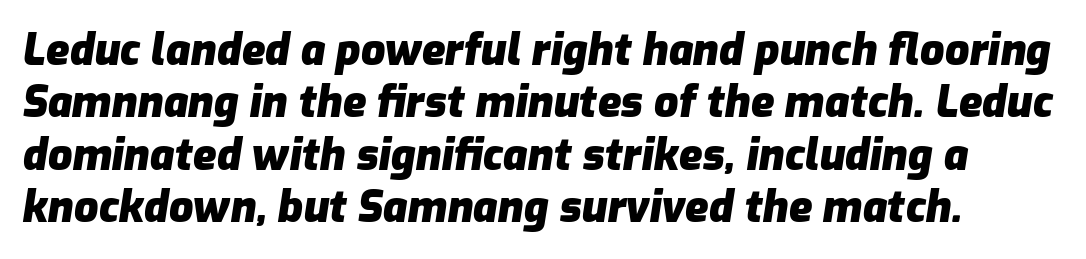
Its strokes are broad and dark, the hallmark of bold type. These lines were composed using italics. The space beneath each line is pristine and unruled. Character widths vary here, with narrow letters taking less room than wide ones. Tracking value appears to be zero — textbook default spacing.
